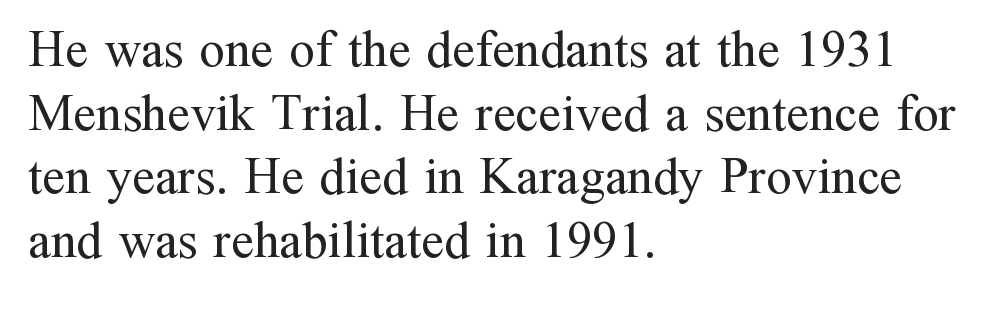
The tracking reads as untouched default to a designer's eye. When letters stand straight like this, we call the style roman or upright. Vertical spacing — default. The font family rendered here belongs to the serif group. Each letter keeps its own natural width here, so spacing adapts to shape.
